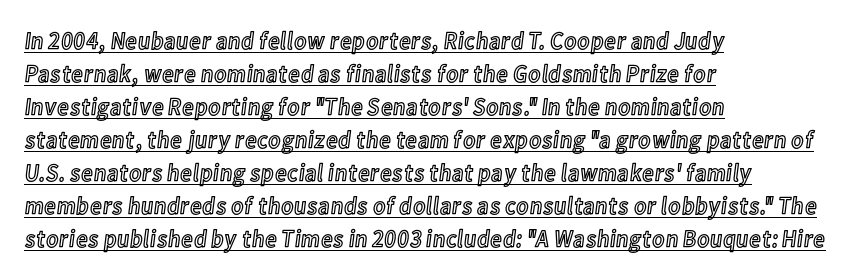
These lines sit exactly where default settings would place them. Honestly, the letter spacing is just normal — you wouldn't notice it. Line starts are locked; line ends wander.
